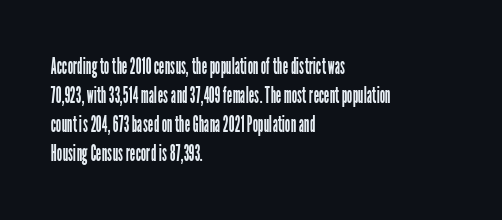
Q: Is the text bold? A: No.
Q: Is the text italic (slanted)? A: No, it is upright.
Q: Is the text underlined? A: No.
Q: How is the paragraph aligned? A: Left-aligned.
Q: Is the spacing between letters normal or unusually wide? A: Normal.
